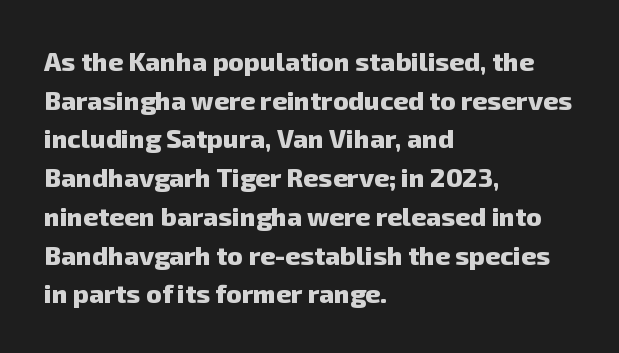
The image shows 26 px bold type; set left-aligned, normal line spacing (1.49x), normal letter spacing, not underlined.
